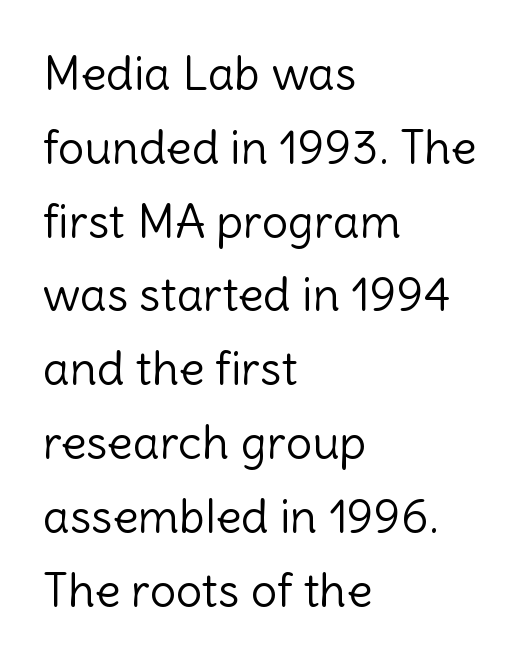
The image shows 47 px light sans-serif type, upright; set left-aligned, normal line spacing (1.57x), normal letter spacing, not underlined; a medium x-height.
